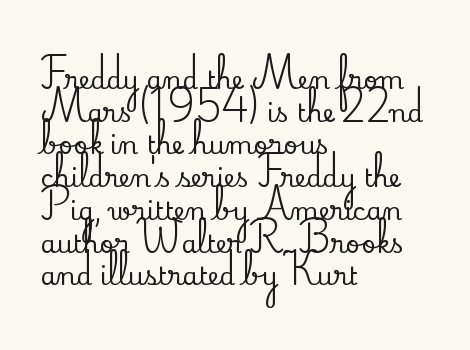
{"italic": "no", "underline": "no", "align": "left", "line_spacing": "normal", "line_spacing_ratio": 1.31, "letter_spacing": "normal", "letter_spacing_em": 0.0, "glyph_px": 25}
